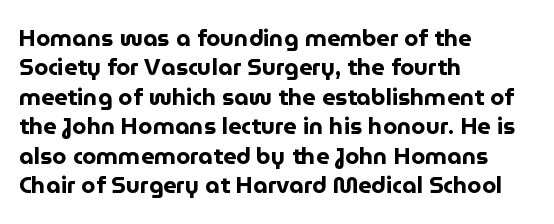
In terms of posture, this sample is upright. Whoever set this chose a conventional vertical rhythm. The space directly below the letters is spotless. A typesetter would call this zero additional tracking.
